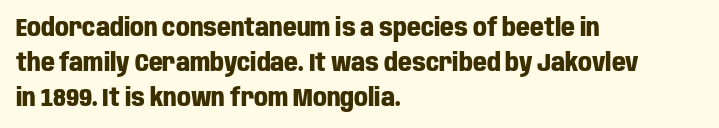
Nope, not italic — everything's standing straight. The passage shown has conventional tracking throughout. Bold? Absolutely — the strokes are thick and heavy. If you drew a ruler down the left edge, every line would touch it. The gap between lines stays unmarked. Horizontal bands of white between lines are of average thickness.
